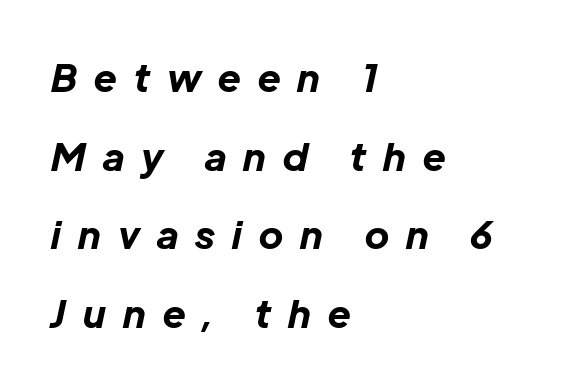
{"italic": "yes", "lean": "right", "slant_degrees": 12, "bold": "yes", "weight": "bold", "width": "normal", "stroke_contrast": "low", "x_height": "medium", "monospaced": "no", "underline": "no", "align": "left", "line_spacing": "loose", "line_spacing_ratio": 2.07, "letter_spacing": "wide", "letter_spacing_em": 0.46, "glyph_px": 38}
